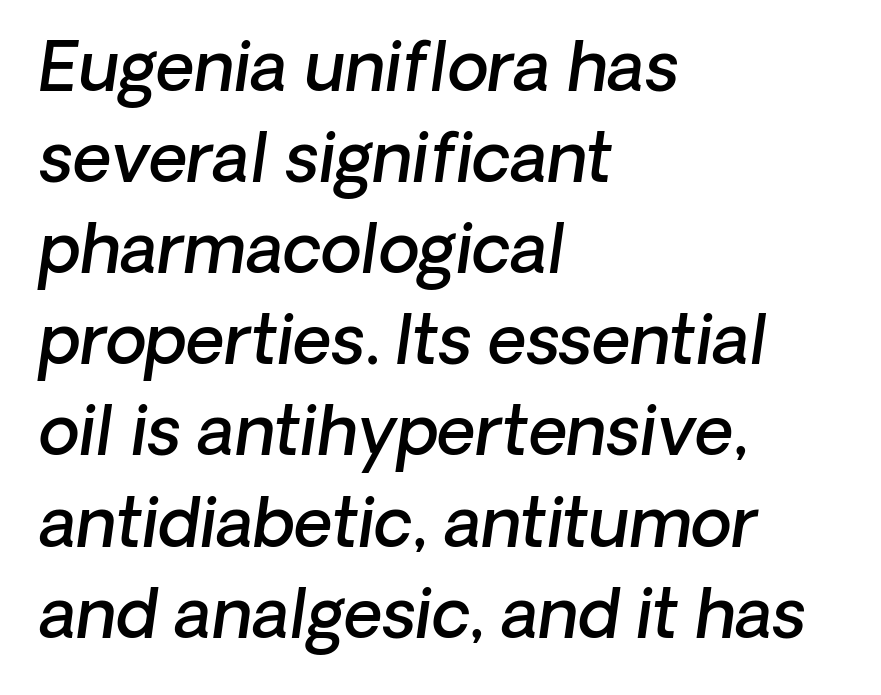
Q: Is the text bold? A: Semi-bold.
Q: Is the text italic (slanted)? A: Yes, it leans right by about 8 degrees.
Q: Is the text underlined? A: No.
Q: How is the paragraph aligned? A: Left-aligned.
Q: Is the spacing between letters normal or unusually wide? A: Normal.
Q: Is the spacing between lines tight, normal or loose? A: Normal.
Q: Width (condensed, normal, or wide)? A: Normal.
Q: Stroke contrast? A: Low.
Q: x-height? A: Medium.
Q: Monospaced? A: No.
